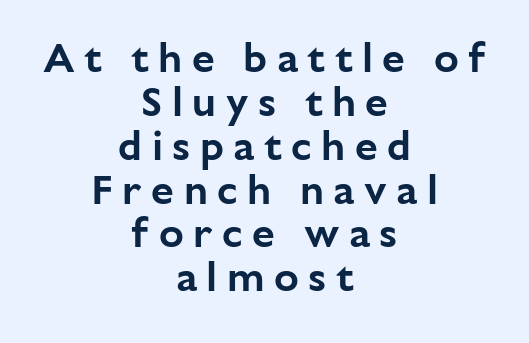
Q: Is the text italic (slanted)? A: No, it is upright.
Q: Is the typeface a serif or a sans-serif typeface? A: Sans-serif.
Q: Is the text underlined? A: No.
Q: How is the paragraph aligned? A: Centered.
Q: Is the spacing between letters normal or unusually wide? A: Unusually wide.
Q: Is the spacing between lines tight, normal or loose? A: Tight.
Q: Width (condensed, normal, or wide)? A: Normal.
Q: Stroke contrast? A: Low.
Q: x-height? A: Medium.
Q: Monospaced? A: No.
